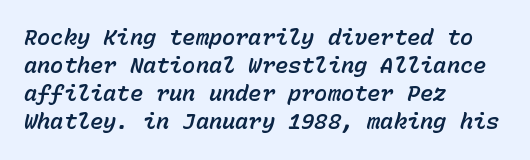
Does the lettering tilt? It does — this is italic. The block of text has a typical density, with ordinary space between rows. Does extra space separate the letters? No, they use regular spacing. Descenders hang freely into open space.
